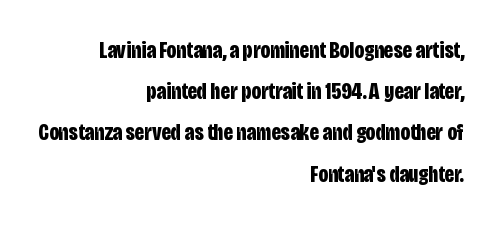
Q: Is the text bold? A: Yes.
Q: Is the text italic (slanted)? A: No, it is upright.
Q: Is the text underlined? A: No.
Q: How is the paragraph aligned? A: Right-aligned.
Q: Is the spacing between letters normal or unusually wide? A: Normal.
